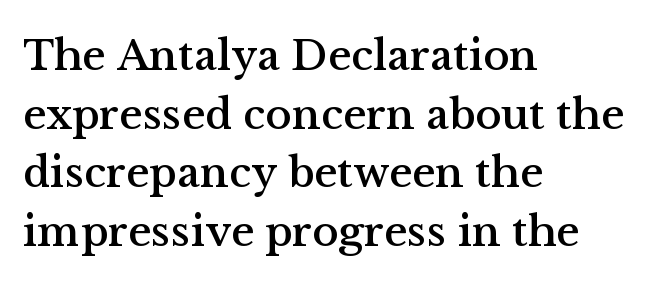
Q: Is the text italic (slanted)? A: No, it is upright.
Q: Is the typeface a serif or a sans-serif typeface? A: Serif.
Q: Is the text underlined? A: No.
Q: How is the paragraph aligned? A: Left-aligned.
Q: Is the spacing between letters normal or unusually wide? A: Normal.
Q: Is the spacing between lines tight, normal or loose? A: Normal.
Q: Width (condensed, normal, or wide)? A: Normal.
Q: Stroke contrast? A: Medium.
Q: x-height? A: Medium.
Q: Monospaced? A: No.
